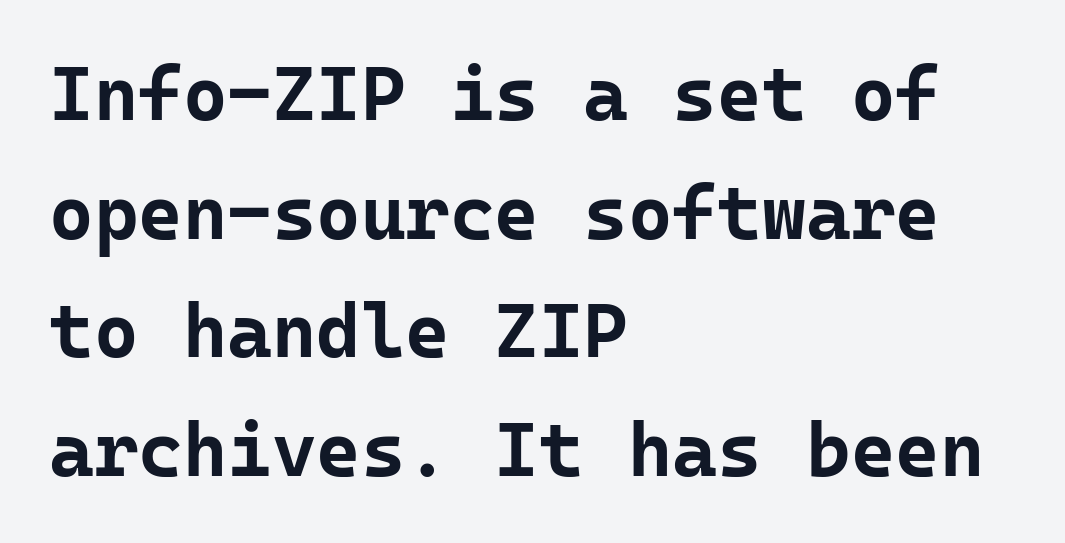
Characters remain perfectly vertical along every line. Pretty heavy lettering here — definitely bold. Descenders hang freely into open space. Each letter's strokes conclude bluntly, with no projecting serifs. The compositor pushed each line to the left boundary. Nobody touched the tracking dial on this one.
